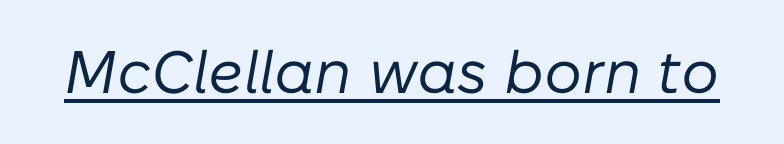
The image shows 60 px regular-weight type, italic (leaning right); set normal letter spacing, underlined; low stroke contrast and a medium x-height.
